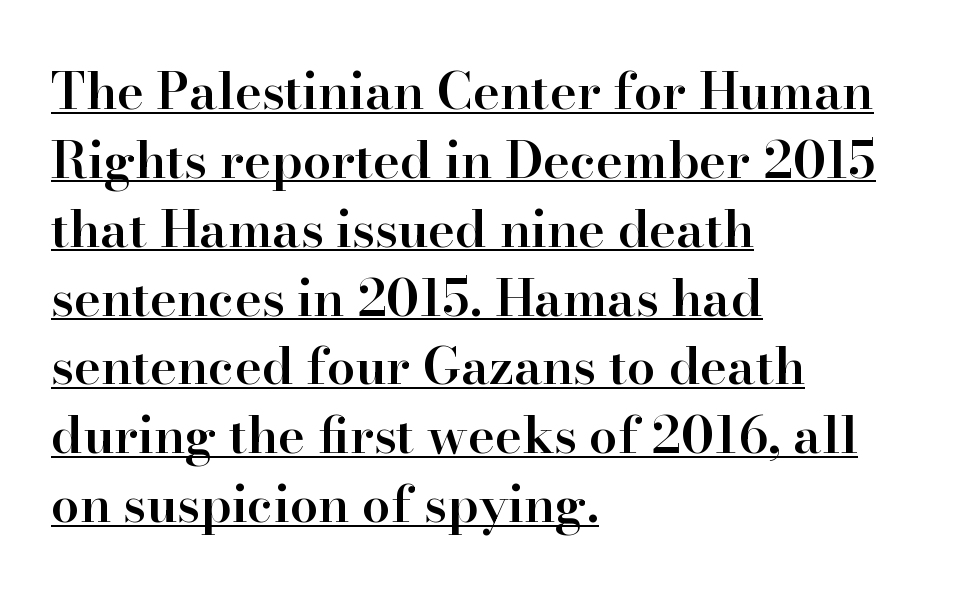
Q: Is the text bold? A: Semi-bold.
Q: Is the text italic (slanted)? A: No, it is upright.
Q: Is the typeface a serif or a sans-serif typeface? A: Serif.
Q: Is the text underlined? A: Yes.
Q: How is the paragraph aligned? A: Left-aligned.
Q: Is the spacing between letters normal or unusually wide? A: Normal.
Q: Is the spacing between lines tight, normal or loose? A: Normal.
Q: Width (condensed, normal, or wide)? A: Normal.
Q: Stroke contrast? A: High.
Q: x-height? A: Small.
Q: Monospaced? A: No.
